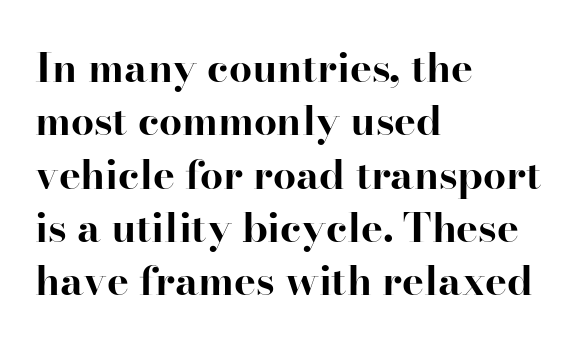
Q: Is the text bold? A: Yes.
Q: Is the text italic (slanted)? A: No, it is upright.
Q: Is the typeface a serif or a sans-serif typeface? A: Serif.
Q: Is the text underlined? A: No.
Q: How is the paragraph aligned? A: Left-aligned.
Q: Is the spacing between letters normal or unusually wide? A: Normal.
Q: Is the spacing between lines tight, normal or loose? A: Normal.
Q: Width (condensed, normal, or wide)? A: Normal.
Q: Stroke contrast? A: High.
Q: x-height? A: Small.
Q: Monospaced? A: No.
